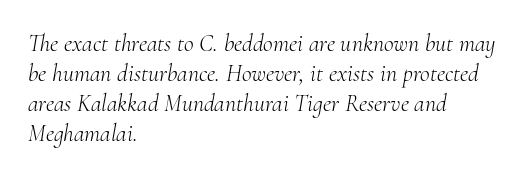
The image shows 24 px text type, italic (leaning right); set left-aligned, normal line spacing (1.25x), normal letter spacing, not underlined.
